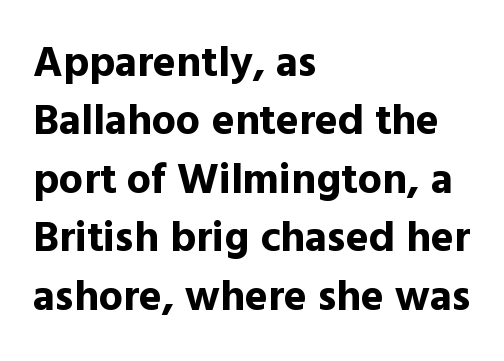
Type without underlining. Students, note that the glyphs here touch the page at normal intervals. The letters stand straight up with perfectly vertical stems. The font family rendered here belongs to the sans-serif group. Proportional: the letters do not fall into vertical columns. Heft: maximum for text — a bold.
